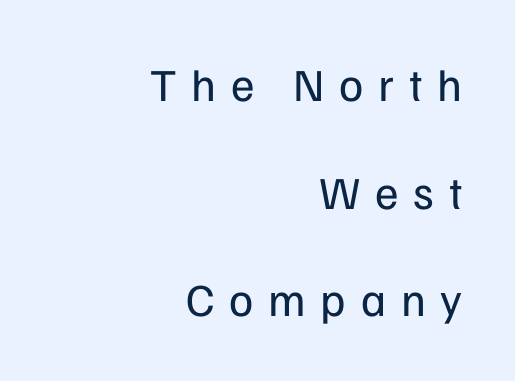
Q: Is the text bold? A: No.
Q: Is the text italic (slanted)? A: No, it is upright.
Q: Is the typeface a serif or a sans-serif typeface? A: Sans-serif.
Q: Is the text underlined? A: No.
Q: How is the paragraph aligned? A: Right-aligned.
Q: Is the spacing between letters normal or unusually wide? A: Unusually wide.
Q: Is the spacing between lines tight, normal or loose? A: Loose.
Q: Width (condensed, normal, or wide)? A: Normal.
Q: Stroke contrast? A: Low.
Q: x-height? A: Medium.
Q: Monospaced? A: No.
